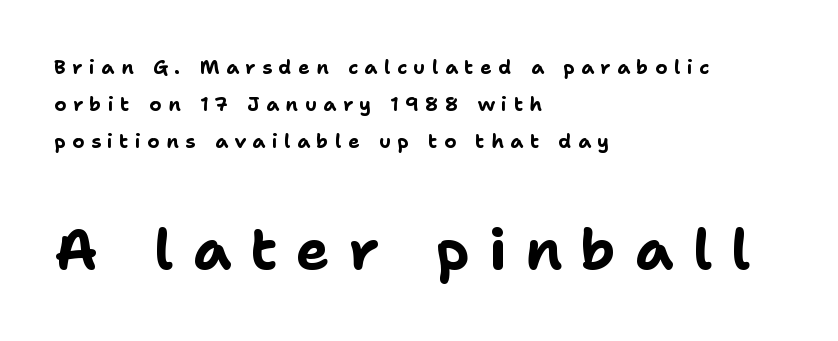
{"serif": "no", "italic": "no", "bold": "yes", "weight": "bold", "width": "normal", "stroke_contrast": "low", "x_height": "medium", "monospaced": "no", "underline": "no", "align": "left", "line_spacing": "loose", "line_spacing_ratio": 1.96, "letter_spacing": "wide", "letter_spacing_em": 0.34, "larger_block": "second", "size_ratio": 2.95, "glyph_px": 56}
